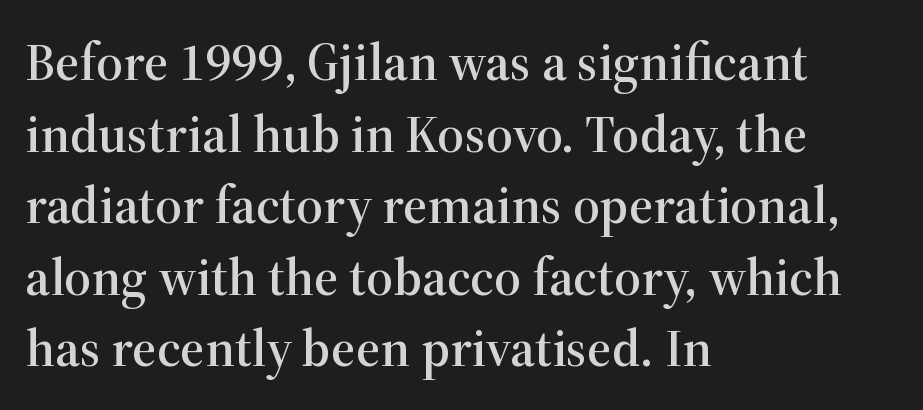
The image shows 53 px serif type, upright; set left-aligned, normal line spacing (1.35x), normal letter spacing, not underlined; high stroke contrast and a medium x-height.
